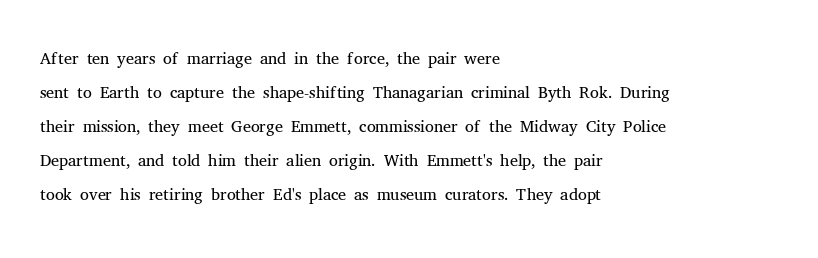
The image shows 25 px text type, upright; set left-aligned, normal line spacing (1.36x), normal letter spacing, not underlined.
